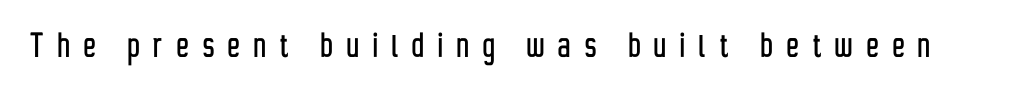
The image shows 40 px condensed sans-serif type, upright; set unusually wide letter spacing (+0.35 em), not underlined; low stroke contrast and a medium x-height.
